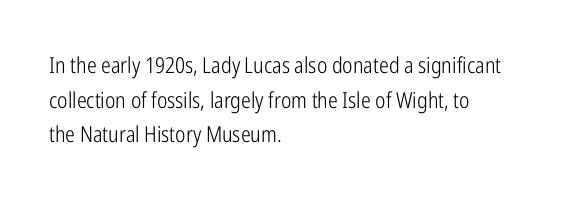
Q: Is the text bold? A: No.
Q: Is the text italic (slanted)? A: No, it is upright.
Q: Is the text underlined? A: No.
Q: How is the paragraph aligned? A: Left-aligned.
Q: Is the spacing between letters normal or unusually wide? A: Normal.
Q: Is the spacing between lines tight, normal or loose? A: Normal.
